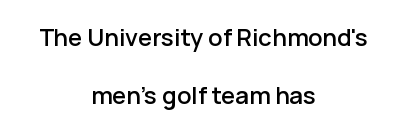
Q: Is the text italic (slanted)? A: No, it is upright.
Q: Is the text underlined? A: No.
Q: How is the paragraph aligned? A: Centered.
Q: Is the spacing between letters normal or unusually wide? A: Normal.
Q: Is the spacing between lines tight, normal or loose? A: Loose.
